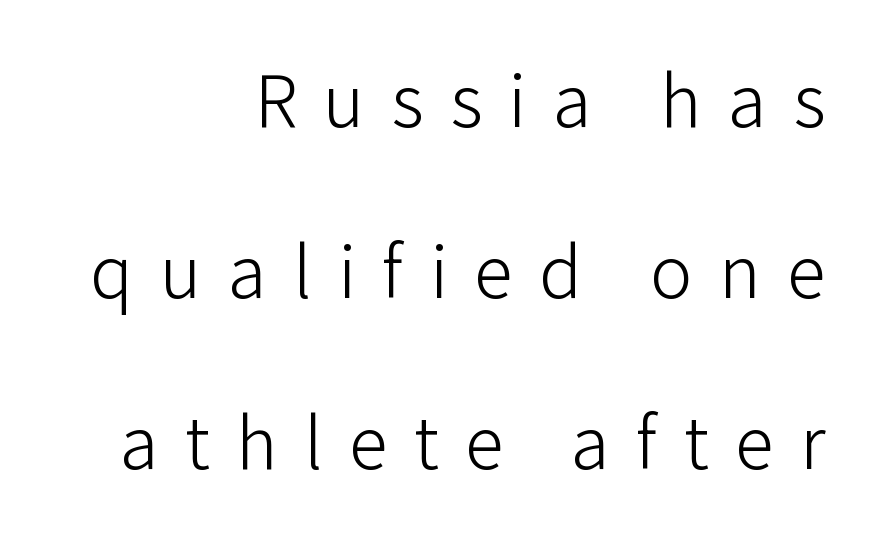
{"serif": "no", "italic": "no", "bold": "no", "weight": "light", "width": "normal", "stroke_contrast": "low", "x_height": "medium", "monospaced": "no", "underline": "no", "align": "right", "line_spacing": "loose", "line_spacing_ratio": 2.41, "letter_spacing": "wide", "letter_spacing_em": 0.37, "glyph_px": 71}
